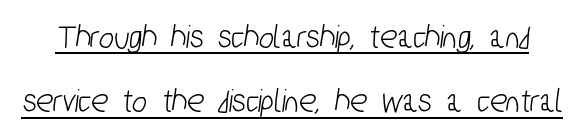
Q: Is the typeface a serif or a sans-serif typeface? A: Sans-serif.
Q: Is the text underlined? A: Yes.
Q: Is the spacing between letters normal or unusually wide? A: Normal.
Q: Width (condensed, normal, or wide)? A: Condensed.
Q: Stroke contrast? A: Low.
Q: x-height? A: Medium.
Q: Monospaced? A: No.
